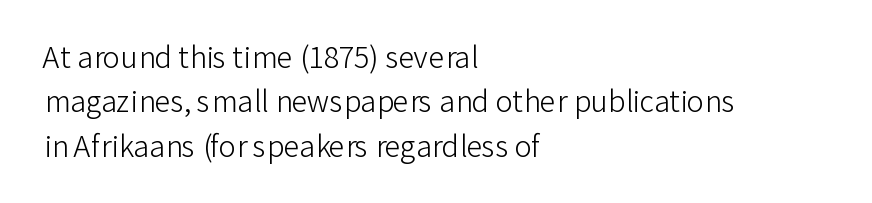
Q: Is the text bold? A: No.
Q: Is the text italic (slanted)? A: No, it is upright.
Q: Is the typeface a serif or a sans-serif typeface? A: Sans-serif.
Q: Is the text underlined? A: No.
Q: How is the paragraph aligned? A: Left-aligned.
Q: Is the spacing between letters normal or unusually wide? A: Normal.
Q: Is the spacing between lines tight, normal or loose? A: Normal.
Q: Width (condensed, normal, or wide)? A: Normal.
Q: Stroke contrast? A: Low.
Q: x-height? A: Medium.
Q: Monospaced? A: No.
